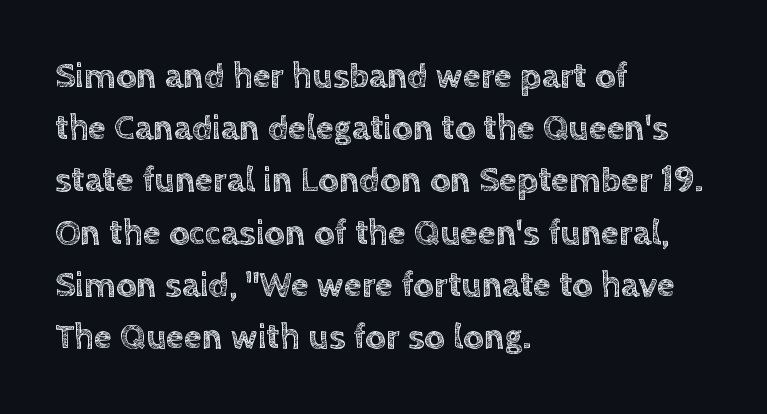
The lettering stays uniformly vertical, giving the passage a roman look. The passage shown is not underscored anywhere. Casual observation: everything's shoved over to the left. Here the designer chose a conventional face with non-uniform glyph widths. A typesetter would call this leading conventional body-copy spacing. Tracking value appears to be zero — textbook default spacing.
